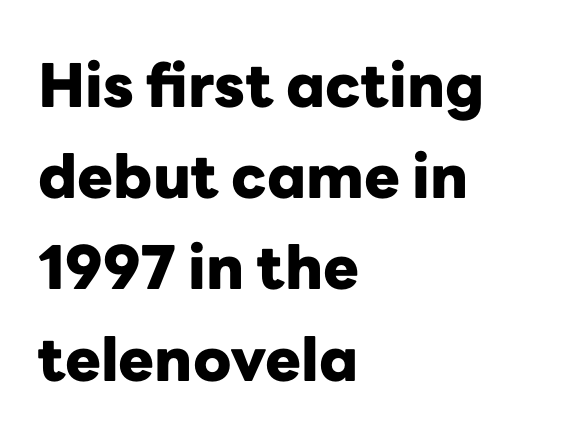
The image shows 60 px heavy sans-serif type, upright; set left-aligned, normal line spacing (1.52x), normal letter spacing, not underlined; low stroke contrast and a medium x-height.
